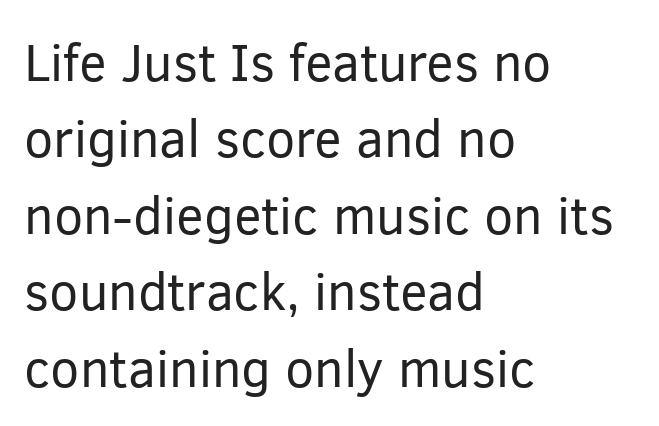
The lettering stays uniformly vertical, giving the passage a roman look. Stroke terminals: plain, sans-serif. Horizontal alignment here is leftward, the default for most running prose. Each word holds together tightly as a unit, with standard inter-letter gaps.
